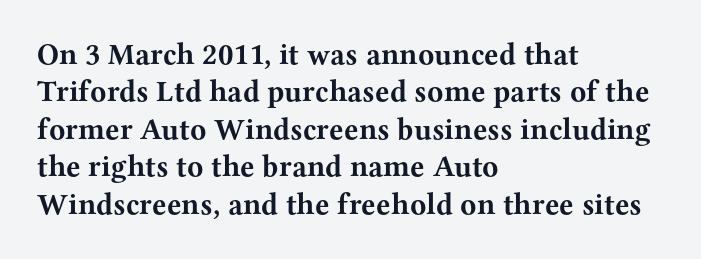
{"serif": "yes", "italic": "no", "bold": "yes", "weight": "bold", "width": "wide", "stroke_contrast": "medium", "x_height": "medium", "monospaced": "no", "underline": "no", "align": "left", "line_spacing": "normal", "line_spacing_ratio": 1.25, "letter_spacing": "normal", "letter_spacing_em": 0.0, "glyph_px": 30}
